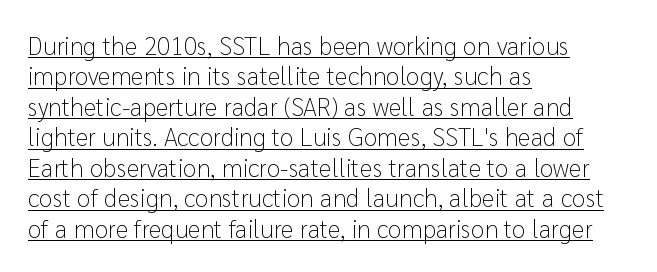
One-word summary of the alignment: left. The weight would be labelled regular, book, light, or lighter still. Decoration check: the copy is underlined. You could call the tracking neutral — neither tight nor loose. These lines were composed using upright roman letters.
